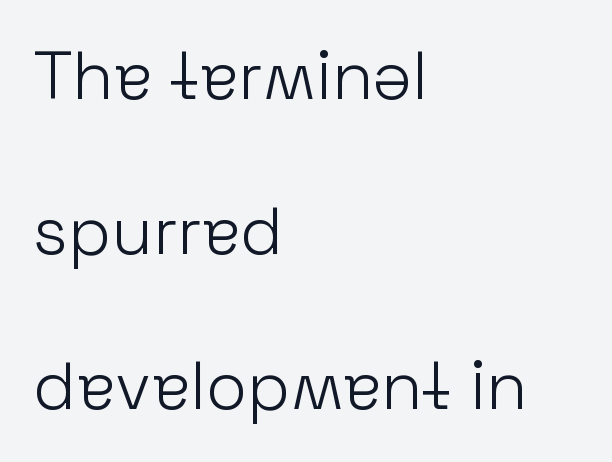
The image shows 67 px light sans-serif type, upright; set left-aligned, loose line spacing (2.31x), normal letter spacing, not underlined; low stroke contrast and a medium x-height.
